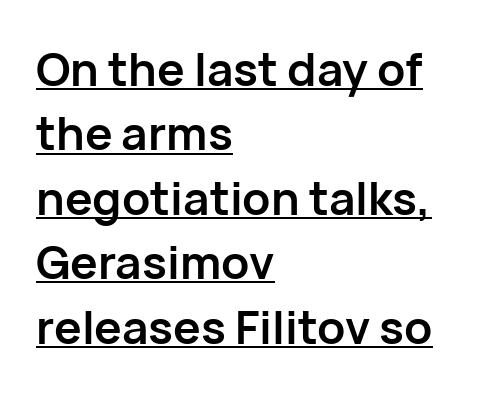
The image shows 46 px semibold sans-serif type, upright; set left-aligned, normal line spacing (1.4x), normal letter spacing, underlined; low stroke contrast and a medium x-height.
